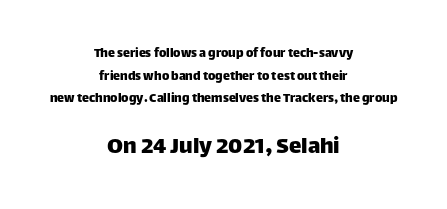
Q: Is the text italic (slanted)? A: No, it is upright.
Q: Is the text underlined? A: No.
Q: How is the paragraph aligned? A: Centered.
Q: Is the spacing between letters normal or unusually wide? A: Normal.
Q: Is the spacing between lines tight, normal or loose? A: Normal.
Q: Which block of text is set in a larger size, the first (top) or the second (bottom)? A: The second (bottom) one.
